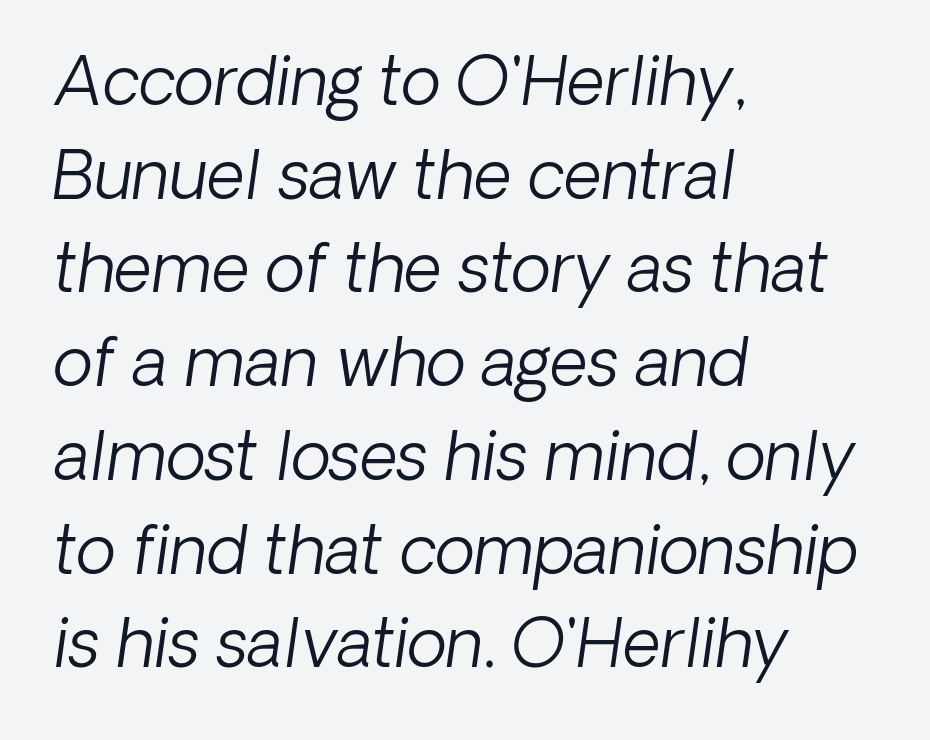
A student would call this left alignment; a typographer would say flush left, rag right. No word sits above an underline. Note the varied advance widths — an 'i' is clearly narrower than an 'm'. The font's italic variant was chosen for this text. A typesetter would call this zero additional tracking. Leading: standard.
